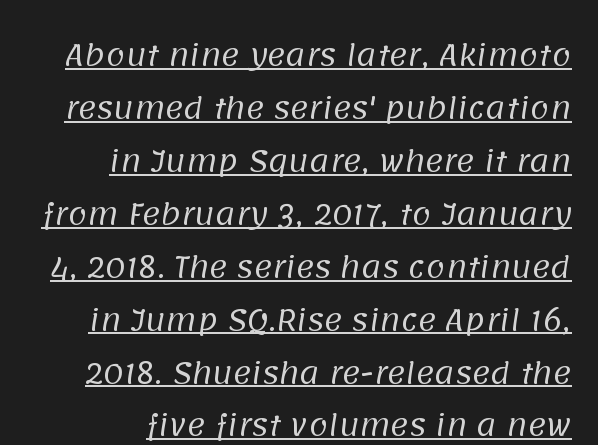
{"serif": "no", "bold": "no", "weight": "regular", "width": "normal", "stroke_contrast": "low", "x_height": "large", "monospaced": "no", "underline": "yes", "align": "right", "line_spacing_ratio": 1.89, "letter_spacing": "normal", "letter_spacing_em": 0.0, "glyph_px": 28}
